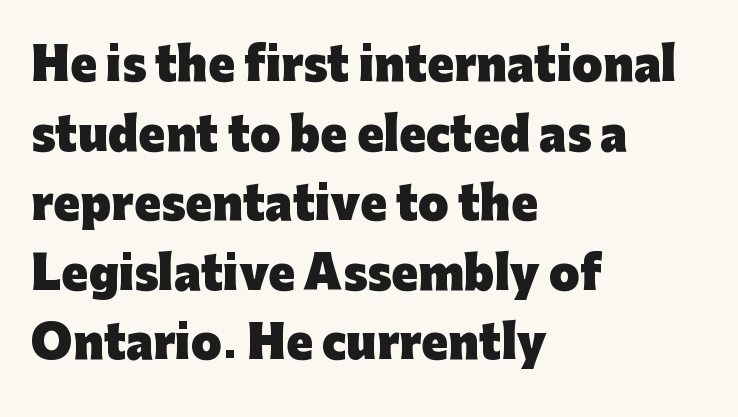
Grotesque or geometric, the face here clearly has no serifs. No extra tracking has been applied to these lines. Notice how descenders clear the ascenders below comfortably — that's standard leading. If you drew a ruler down the left edge, every line would touch it. It's the straight-up-and-down kind of type.
